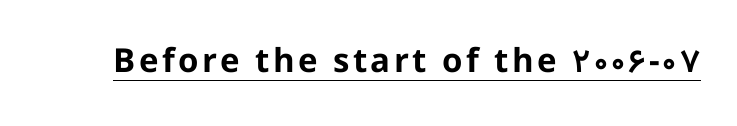
{"serif": "no", "italic": "no", "bold": "yes", "weight": "bold", "width": "normal", "stroke_contrast": "low", "x_height": "medium", "monospaced": "no", "underline": "yes", "glyph_px": 33}
